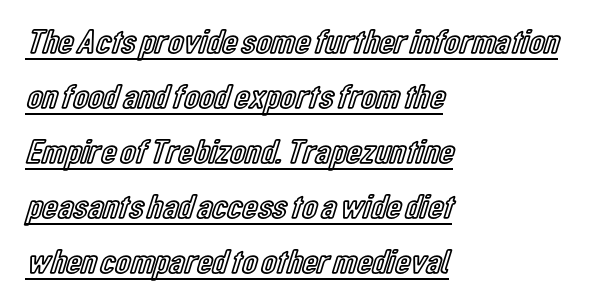
Q: Is the text italic (slanted)? A: Yes.
Q: Is the text underlined? A: Yes.
Q: How is the paragraph aligned? A: Left-aligned.
Q: Is the spacing between letters normal or unusually wide? A: Normal.
Q: Is the spacing between lines tight, normal or loose? A: Normal.
Q: Width (condensed, normal, or wide)? A: Condensed.
Q: x-height? A: Medium.
Q: Monospaced? A: No.
